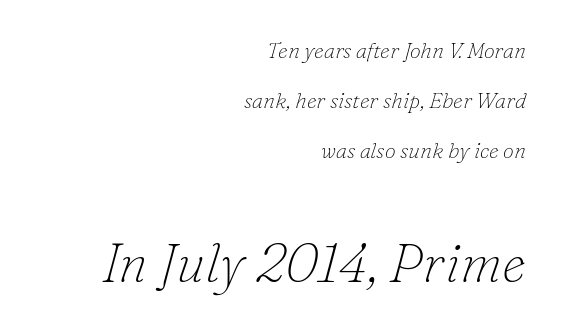
Q: Is the text bold? A: No.
Q: Is the text italic (slanted)? A: Yes, it leans right by about 16 degrees.
Q: Is the typeface a serif or a sans-serif typeface? A: Serif.
Q: Is the text underlined? A: No.
Q: How is the paragraph aligned? A: Right-aligned.
Q: Is the spacing between letters normal or unusually wide? A: Normal.
Q: Is the spacing between lines tight, normal or loose? A: Loose.
Q: Which block of text is set in a larger size, the first (top) or the second (bottom)? A: The second (bottom) one.
Q: Width (condensed, normal, or wide)? A: Normal.
Q: Stroke contrast? A: Low.
Q: x-height? A: Small.
Q: Monospaced? A: No.
